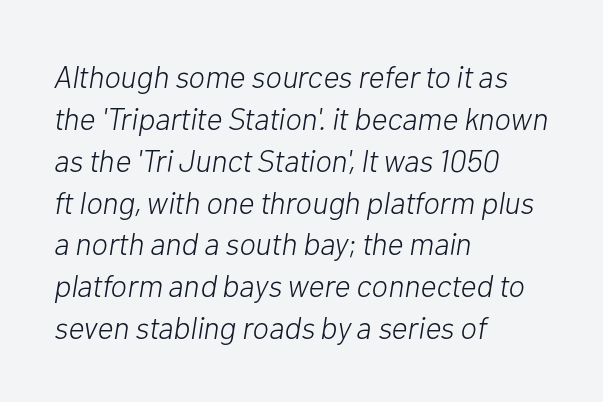
The image shows 31 px light type, italic (leaning right); set left-aligned, normal line spacing (1.35x), normal letter spacing, not underlined; low stroke contrast and a medium x-height.
